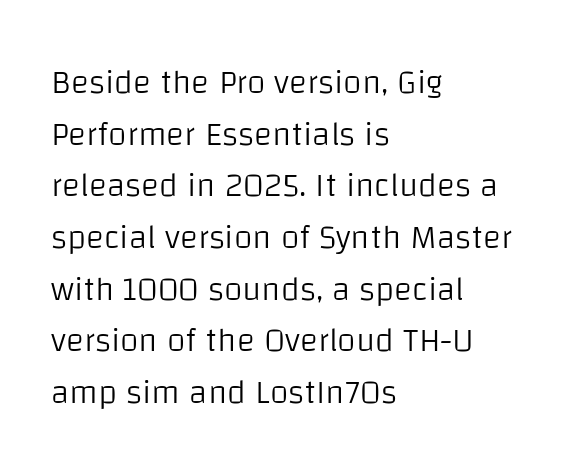
Q: Is the text bold? A: No.
Q: Is the text italic (slanted)? A: No, it is upright.
Q: Is the typeface a serif or a sans-serif typeface? A: Sans-serif.
Q: Is the text underlined? A: No.
Q: How is the paragraph aligned? A: Left-aligned.
Q: Is the spacing between letters normal or unusually wide? A: Normal.
Q: Is the spacing between lines tight, normal or loose? A: Normal.
Q: Width (condensed, normal, or wide)? A: Normal.
Q: Stroke contrast? A: Low.
Q: x-height? A: Large.
Q: Monospaced? A: No.
